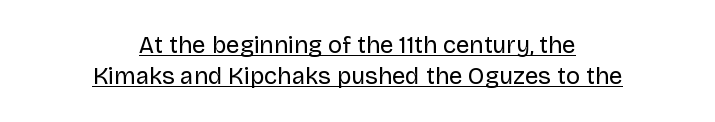
The image shows 24 px text type, upright; set centered, normal line spacing (1.31x), normal letter spacing, underlined.
